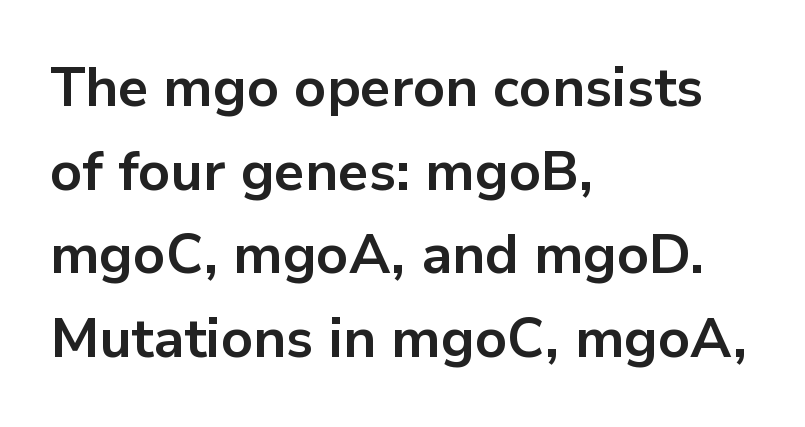
The image shows 55 px bold sans-serif type, upright; set left-aligned, normal line spacing (1.52x), normal letter spacing, not underlined; low stroke contrast and a medium x-height.
